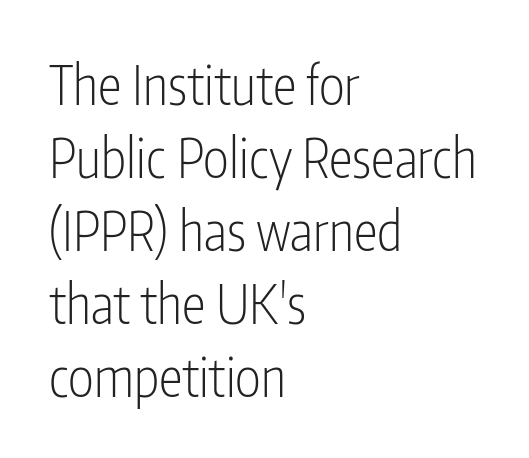
The image shows 54 px light, condensed sans-serif type, upright; set left-aligned, normal line spacing (1.35x), normal letter spacing, not underlined; low stroke contrast and a medium x-height.
